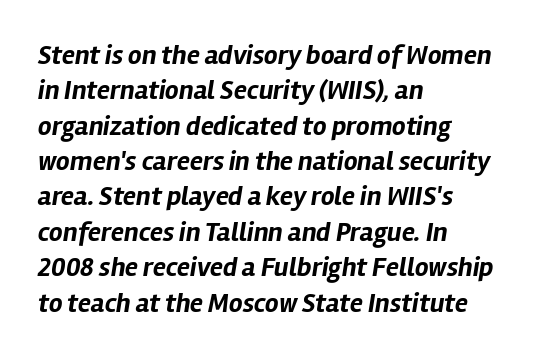
Q: Is the text bold? A: Yes.
Q: Is the text italic (slanted)? A: Yes, it leans right by about 12 degrees.
Q: Is the text underlined? A: No.
Q: How is the paragraph aligned? A: Left-aligned.
Q: Is the spacing between letters normal or unusually wide? A: Normal.
Q: Is the spacing between lines tight, normal or loose? A: Normal.
